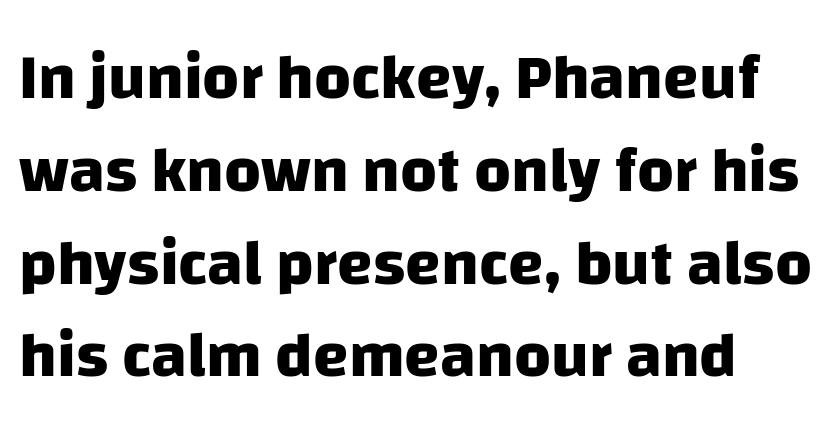
{"serif": "no", "bold": "yes", "weight": "heavy", "width": "normal", "stroke_contrast": "low", "x_height": "large", "monospaced": "no", "underline": "no", "line_spacing": "normal", "line_spacing_ratio": 1.45, "letter_spacing": "normal", "letter_spacing_em": 0.0, "glyph_px": 64}
